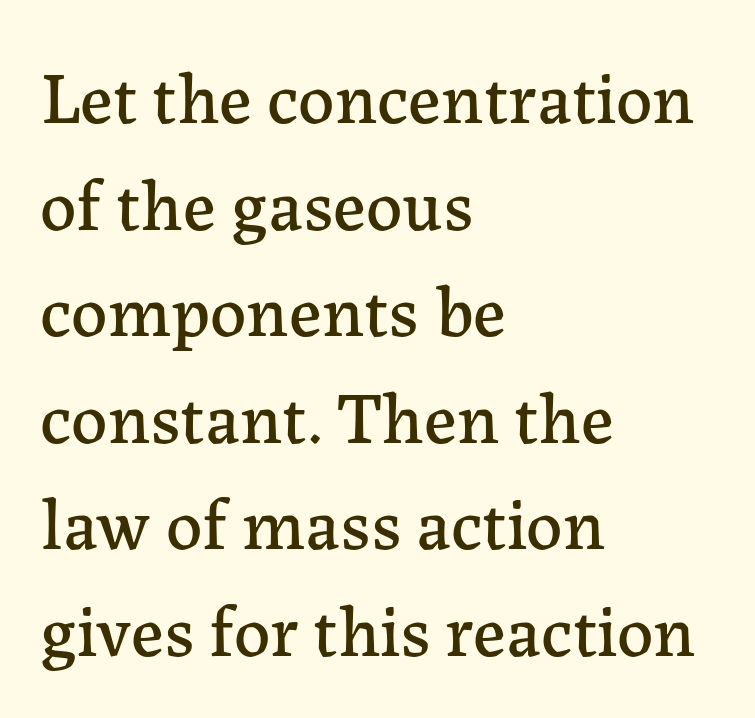
The image shows 72 px serif type, upright; set left-aligned, normal line spacing (1.48x), normal letter spacing, not underlined; low stroke contrast and a medium x-height.
